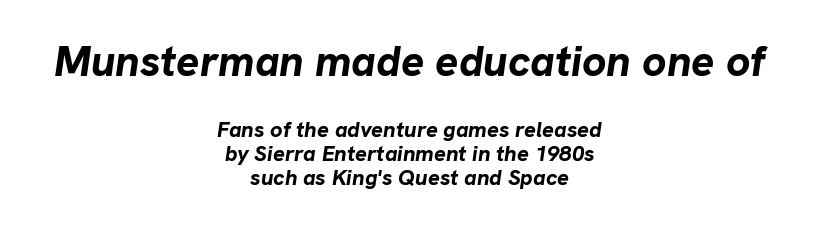
Q: Is the text bold? A: Yes.
Q: Is the text italic (slanted)? A: Yes, it leans right by about 8 degrees.
Q: Is the text underlined? A: No.
Q: How is the paragraph aligned? A: Centered.
Q: Is the spacing between letters normal or unusually wide? A: Normal.
Q: Is the spacing between lines tight, normal or loose? A: Tight.
Q: Which block of text is set in a larger size, the first (top) or the second (bottom)? A: The first (top) one.
Q: Width (condensed, normal, or wide)? A: Normal.
Q: Stroke contrast? A: Low.
Q: x-height? A: Medium.
Q: Monospaced? A: No.
